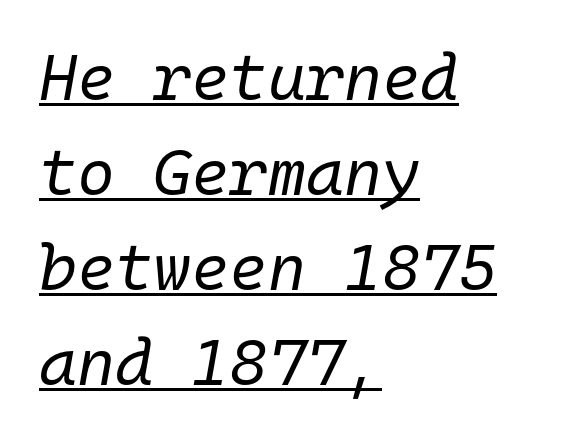
{"italic": "yes", "lean": "right", "slant_degrees": 10, "bold": "no", "weight": "regular", "width": "normal", "stroke_contrast": "low", "x_height": "medium", "monospaced": "yes", "underline": "yes", "align": "left", "line_spacing": "normal", "line_spacing_ratio": 1.46, "letter_spacing": "normal", "letter_spacing_em": 0.0, "glyph_px": 65}
